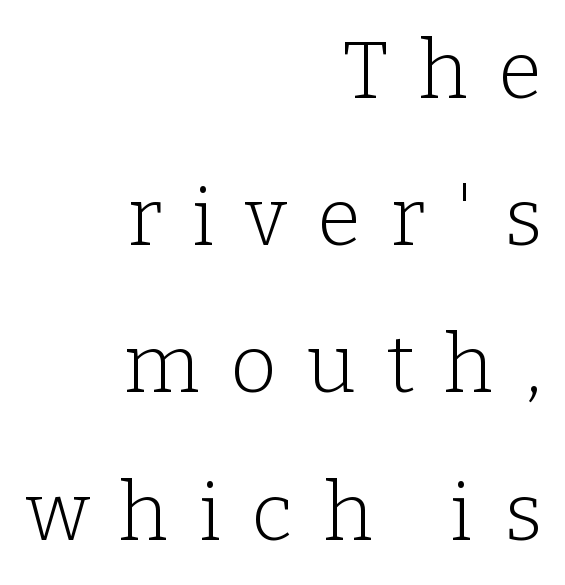
Q: Is the text bold? A: No.
Q: Is the text italic (slanted)? A: No, it is upright.
Q: Is the typeface a serif or a sans-serif typeface? A: Serif.
Q: Is the text underlined? A: No.
Q: How is the paragraph aligned? A: Right-aligned.
Q: Is the spacing between letters normal or unusually wide? A: Unusually wide.
Q: Width (condensed, normal, or wide)? A: Normal.
Q: Stroke contrast? A: Low.
Q: x-height? A: Medium.
Q: Monospaced? A: No.
